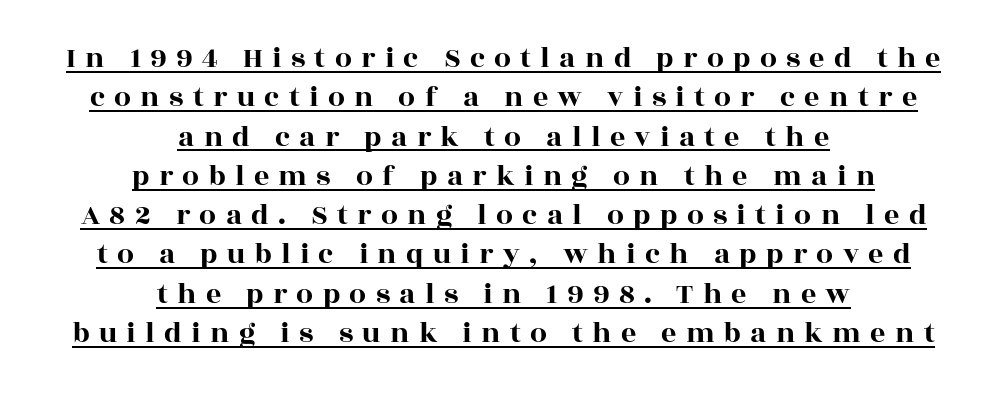
Do the characters align in a grid? No, the font is proportional. The font's upright variant was chosen for this text. The letters are spread apart with noticeably loose tracking. What decoration does the sample have? An underline.
